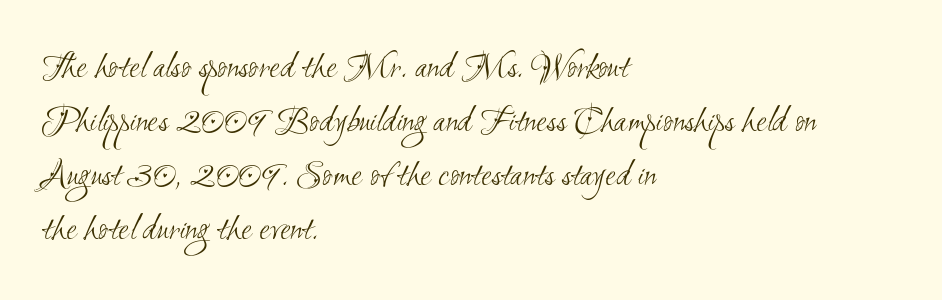
{"serif": "no", "bold": "no", "weight": "light", "width": "condensed", "stroke_contrast": "medium", "x_height": "small", "monospaced": "no", "underline": "no", "align": "left", "line_spacing": "normal", "line_spacing_ratio": 1.42, "letter_spacing": "normal", "letter_spacing_em": 0.0, "glyph_px": 38}
